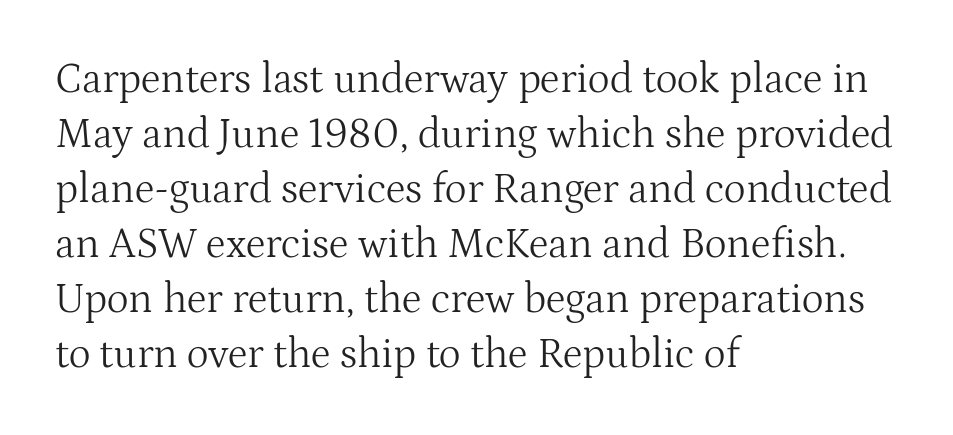
Quick note: interline space is typical. Nothing heavy about these letters — not bold at all. Character widths vary here, with narrow letters taking less room than wide ones. This is the regular roman posture of the typeface.
